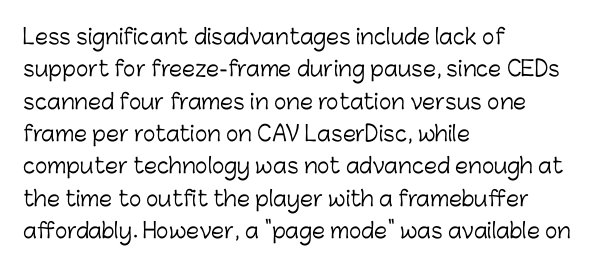
{"italic": "no", "bold": "no", "underline": "no", "align": "left", "line_spacing": "normal", "line_spacing_ratio": 1.54, "letter_spacing": "normal", "letter_spacing_em": 0.0, "glyph_px": 21}
